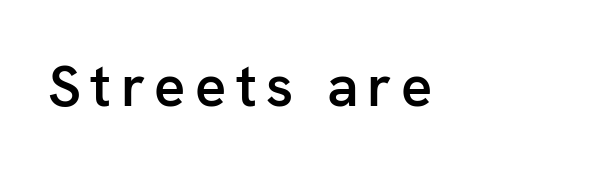
Looks like regular typesetting: each glyph gets only the width it needs. Grotesque or geometric, the face here clearly has no serifs. Italic? Not at all — the glyphs are vertical. Lines of text with bare space underneath.
